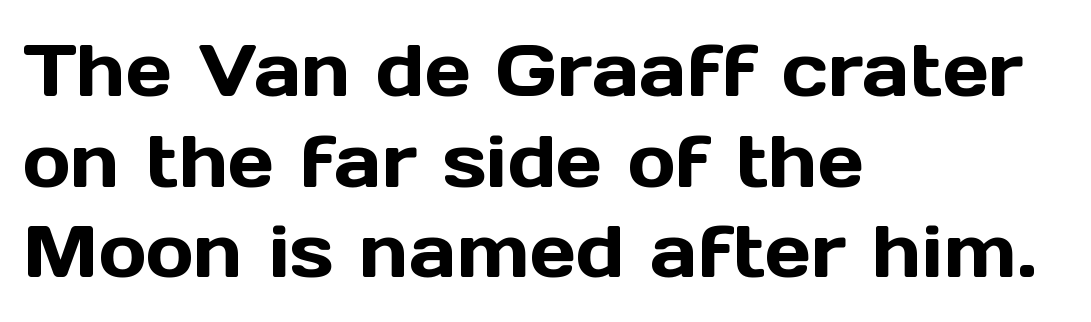
{"serif": "no", "italic": "no", "width": "normal", "x_height": "medium", "monospaced": "no", "underline": "no", "align": "left", "line_spacing_ratio": 1.24, "letter_spacing": "normal", "letter_spacing_em": 0.0, "glyph_px": 73}
